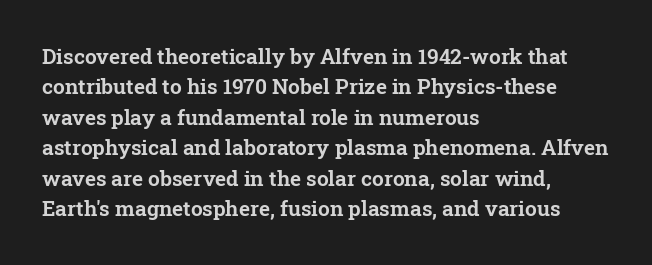
Q: Is the text italic (slanted)? A: No, it is upright.
Q: Is the text underlined? A: No.
Q: How is the paragraph aligned? A: Left-aligned.
Q: Is the spacing between letters normal or unusually wide? A: Normal.
Q: Is the spacing between lines tight, normal or loose? A: Normal.
